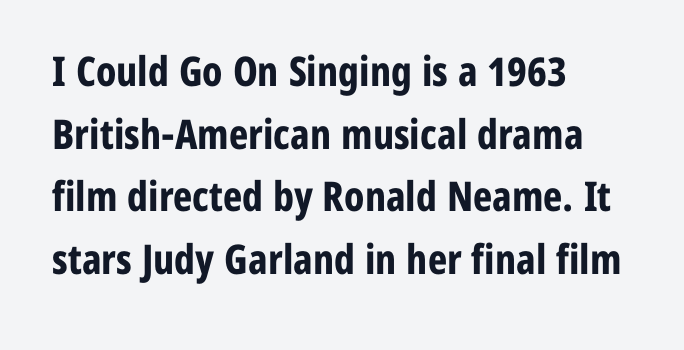
{"serif": "no", "italic": "no", "bold": "yes", "weight": "bold", "width": "condensed", "stroke_contrast": "low", "x_height": "medium", "monospaced": "no", "underline": "no", "align": "left", "line_spacing": "normal", "line_spacing_ratio": 1.53, "letter_spacing": "normal", "letter_spacing_em": 0.0, "glyph_px": 41}
